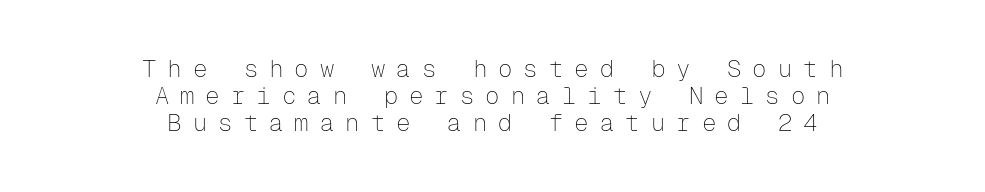
{"italic": "no", "bold": "no", "underline": "no", "align": "center", "line_spacing": "tight", "line_spacing_ratio": 1.13, "letter_spacing": "wide", "letter_spacing_em": 0.46, "glyph_px": 24}
